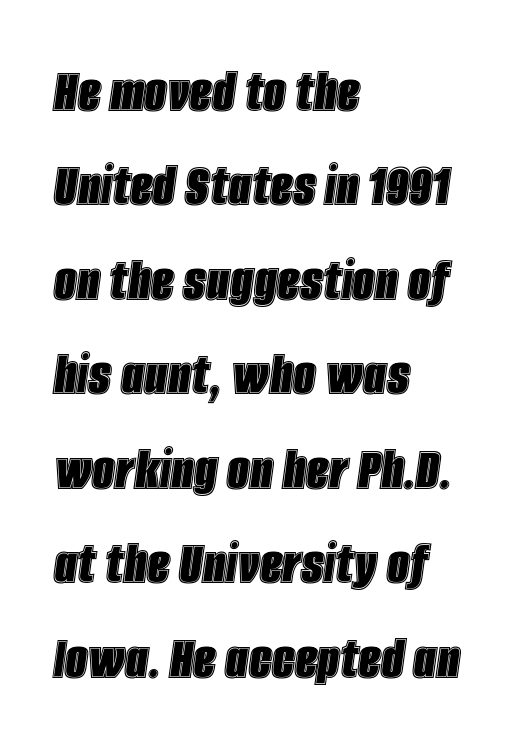
Q: Is the text italic (slanted)? A: Yes, it leans right by about 8 degrees.
Q: Is the text underlined? A: No.
Q: How is the paragraph aligned? A: Left-aligned.
Q: Is the spacing between letters normal or unusually wide? A: Normal.
Q: Is the spacing between lines tight, normal or loose? A: Normal.
Q: Width (condensed, normal, or wide)? A: Condensed.
Q: x-height? A: Large.
Q: Monospaced? A: No.
